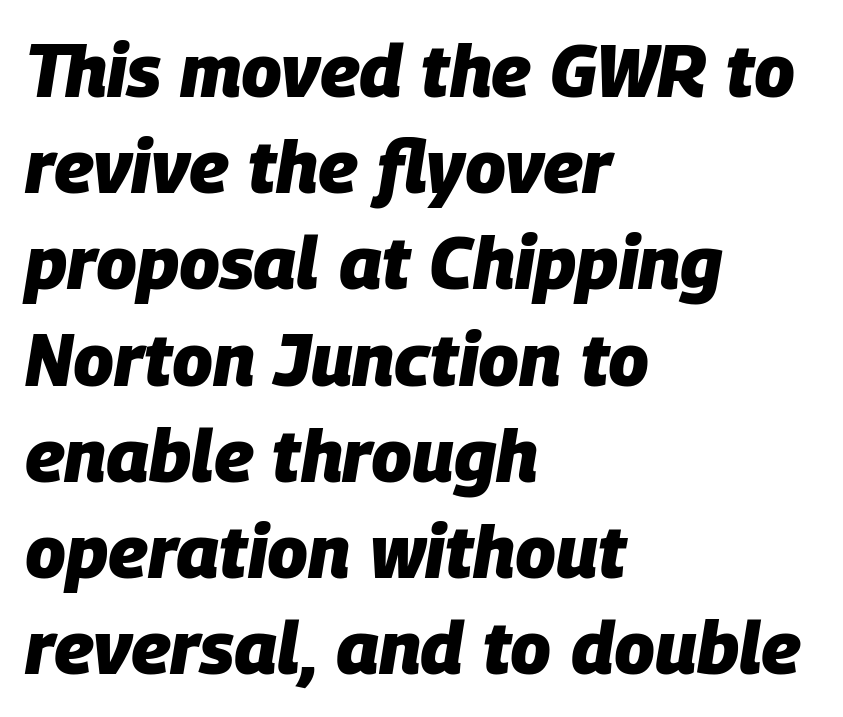
The image shows 74 px heavy type, italic (leaning right); set left-aligned, normal line spacing (1.3x), normal letter spacing, not underlined; low stroke contrast and a large x-height.
